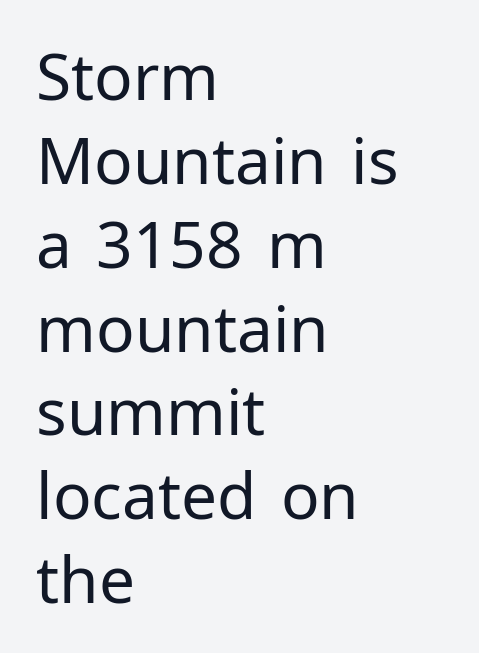
{"serif": "no", "italic": "no", "bold": "no", "weight": "regular", "width": "normal", "stroke_contrast": "low", "x_height": "medium", "monospaced": "no", "underline": "no", "align": "left", "line_spacing": "normal", "line_spacing_ratio": 1.31, "letter_spacing": "normal", "letter_spacing_em": 0.0, "glyph_px": 64}
